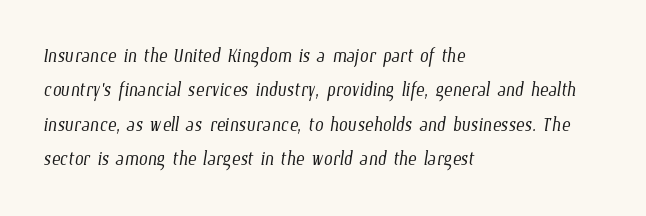
Q: Is the text bold? A: No.
Q: Is the text underlined? A: No.
Q: How is the paragraph aligned? A: Left-aligned.
Q: Is the spacing between letters normal or unusually wide? A: Normal.
Q: Is the spacing between lines tight, normal or loose? A: Normal.
